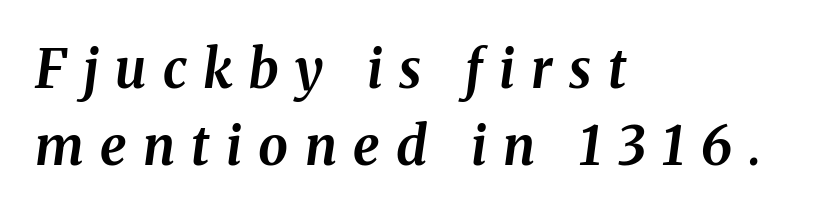
A clean baseline with only descenders dipping below it. If you drew a line through each stem, it would be angled. In terms of letterspacing, this is a distinctly airy, spread setting. These lines are rendered in a variable-pitch font. The block of text has a typical density, with ordinary space between rows. Does the copy run flush right? No — it runs flush left.
